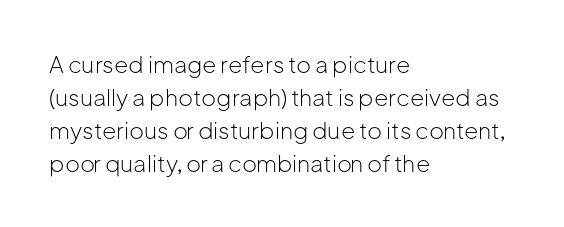
Honestly, the row spacing looks completely unremarkable. Caption: face not bold, strokes unweighted. Posture: vertical. This rendering features lettering with no underline. The setting favours the left margin, as ordinary paragraphs usually do.
